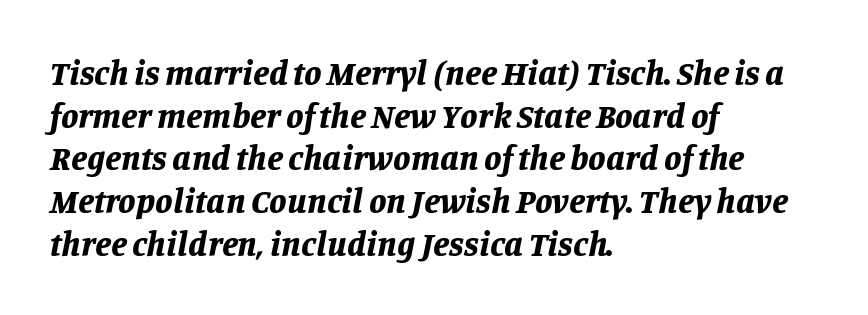
The image shows 35 px bold type, italic (leaning right); set left-aligned, line spacing 1.22x, normal letter spacing, not underlined; low stroke contrast and a large x-height.
